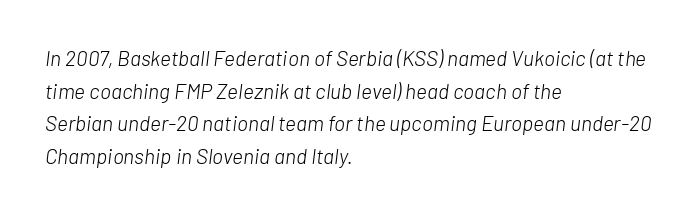
Q: Is the text bold? A: No.
Q: Is the text italic (slanted)? A: Yes, it leans right by about 7 degrees.
Q: Is the text underlined? A: No.
Q: How is the paragraph aligned? A: Left-aligned.
Q: Is the spacing between letters normal or unusually wide? A: Normal.
Q: Is the spacing between lines tight, normal or loose? A: Normal.
